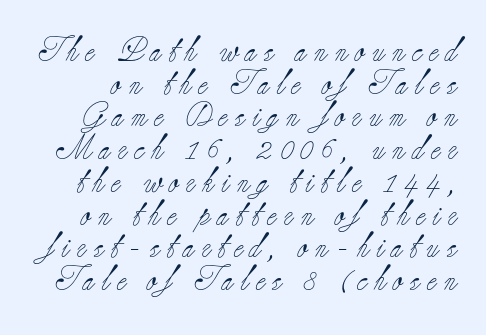
{"bold": "no", "underline": "no", "line_spacing": "normal", "line_spacing_ratio": 1.31, "letter_spacing": "wide", "letter_spacing_em": 0.3, "glyph_px": 25}
